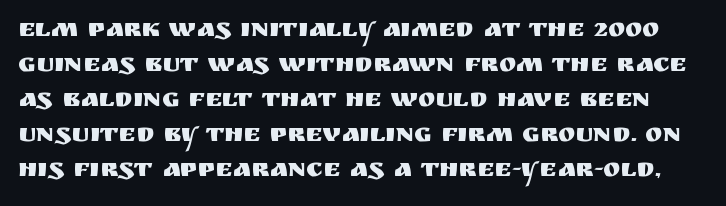
{"italic": "no", "underline": "no", "line_spacing": "normal", "line_spacing_ratio": 1.35, "letter_spacing": "normal", "letter_spacing_em": 0.0, "glyph_px": 26}
